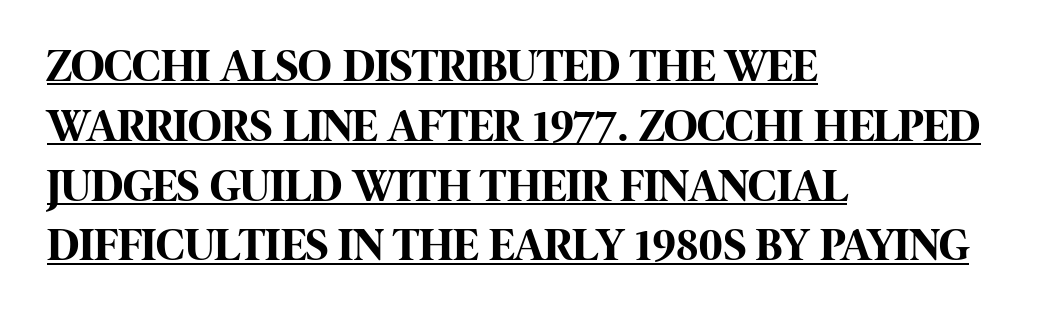
Q: Is the text bold? A: Yes.
Q: Is the text italic (slanted)? A: No, it is upright.
Q: Is the typeface a serif or a sans-serif typeface? A: Sans-serif.
Q: Is the text underlined? A: Yes.
Q: How is the paragraph aligned? A: Left-aligned.
Q: Is the spacing between letters normal or unusually wide? A: Normal.
Q: Is the spacing between lines tight, normal or loose? A: Normal.
Q: Width (condensed, normal, or wide)? A: Condensed.
Q: Stroke contrast? A: High.
Q: x-height? A: Large.
Q: Monospaced? A: No.
